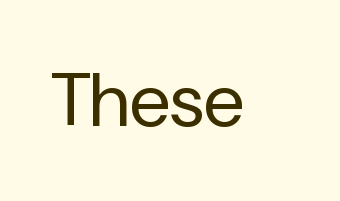
{"serif": "no", "italic": "no", "bold": "no", "weight": "regular", "width": "normal", "stroke_contrast": "low", "x_height": "medium", "monospaced": "no", "underline": "no", "letter_spacing": "normal", "letter_spacing_em": 0.0, "glyph_px": 75}
